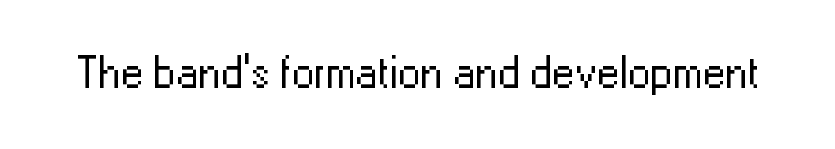
Look at the tracking — it's just the regular setting, nothing added. To sum up the face: it is a sans, with no serifs. Varying glyph widths throughout — classic text-font behaviour. Weight class: somewhere from thin through regular. Lines of text with bare space underneath.
